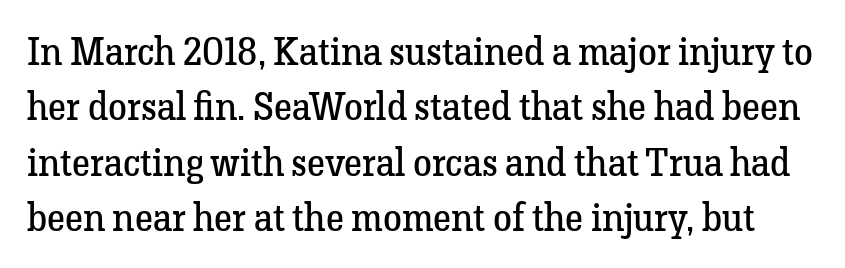
Any mark beneath the type? The region is blank. Honestly, the letter spacing is just normal — you wouldn't notice it. Unbolded letterforms with no extra heft. The font's upright variant was chosen for this text. These lines are rendered in a variable-pitch font.
